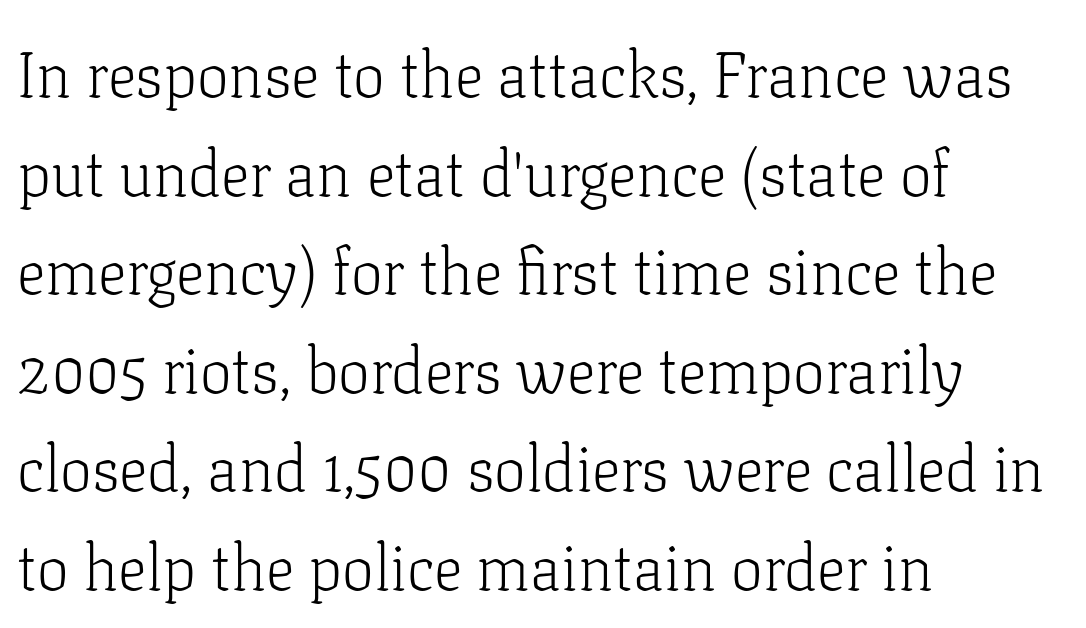
{"serif": "yes", "italic": "no", "bold": "no", "weight": "light", "width": "normal", "stroke_contrast": "low", "x_height": "medium", "monospaced": "no", "underline": "no", "align": "left", "line_spacing": "normal", "line_spacing_ratio": 1.54, "letter_spacing": "normal", "letter_spacing_em": 0.0, "glyph_px": 64}
